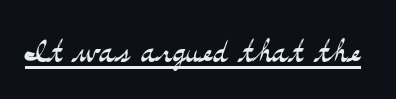
Q: Is the text bold? A: No.
Q: Is the text italic (slanted)? A: Yes.
Q: Is the typeface a serif or a sans-serif typeface? A: Serif.
Q: Is the text underlined? A: Yes.
Q: Is the spacing between letters normal or unusually wide? A: Normal.
Q: Width (condensed, normal, or wide)? A: Wide.
Q: Stroke contrast? A: Medium.
Q: x-height? A: Small.
Q: Monospaced? A: No.
